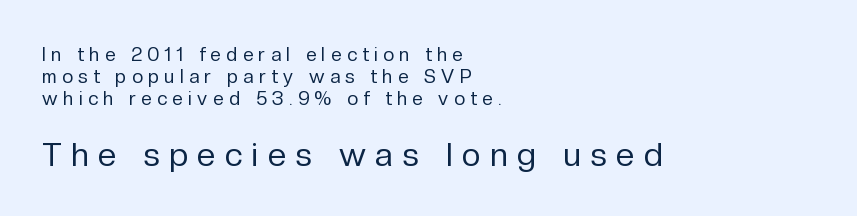
The image shows 33 px regular-weight sans-serif type, upright; set left-aligned, tight line spacing (1.15x), unusually wide letter spacing (+0.29 em), not underlined; the second (bottom) block is 1.74x larger; low stroke contrast and a medium x-height.
